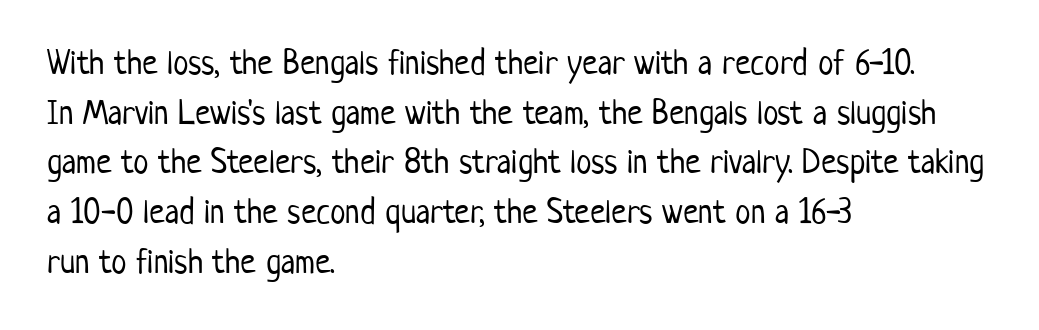
{"serif": "no", "italic": "no", "bold": "no", "weight": "light", "width": "condensed", "stroke_contrast": "low", "x_height": "medium", "monospaced": "no", "underline": "no", "align": "left", "line_spacing": "normal", "line_spacing_ratio": 1.42, "letter_spacing": "normal", "letter_spacing_em": 0.0, "glyph_px": 35}
